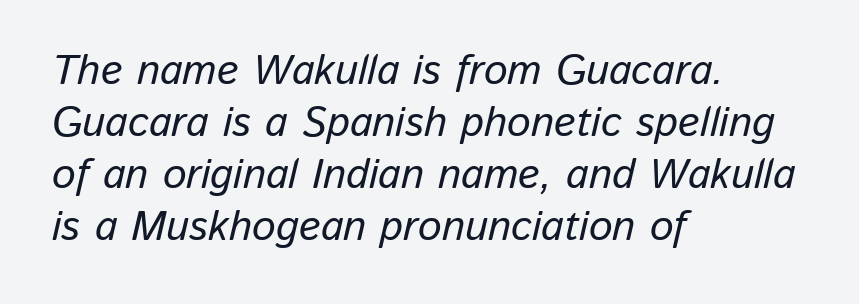
The image shows 42 px text type, italic (leaning right); set left-aligned, line spacing 1.24x, normal letter spacing, not underlined; low stroke contrast and a medium x-height.
